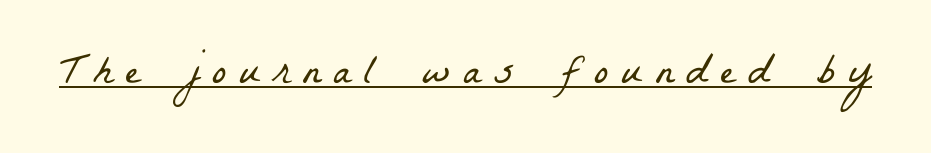
Q: Is the text bold? A: No.
Q: Is the typeface a serif or a sans-serif typeface? A: Serif.
Q: Is the text underlined? A: Yes.
Q: Is the spacing between letters normal or unusually wide? A: Unusually wide.
Q: Width (condensed, normal, or wide)? A: Condensed.
Q: Stroke contrast? A: Low.
Q: x-height? A: Medium.
Q: Monospaced? A: No.
